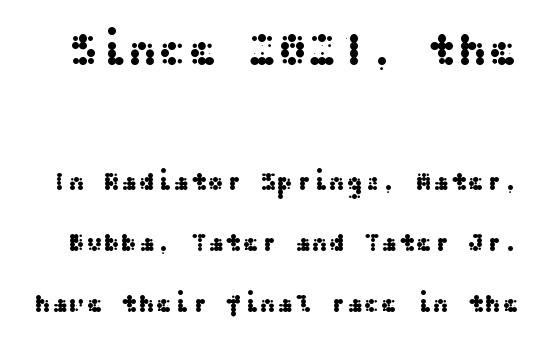
Q: Is the text italic (slanted)? A: No, it is upright.
Q: Is the typeface a serif or a sans-serif typeface? A: Sans-serif.
Q: Is the text underlined? A: No.
Q: Is the spacing between letters normal or unusually wide? A: Normal.
Q: Is the spacing between lines tight, normal or loose? A: Loose.
Q: Which block of text is set in a larger size, the first (top) or the second (bottom)? A: The first (top) one.
Q: Width (condensed, normal, or wide)? A: Wide.
Q: Stroke contrast? A: Medium.
Q: x-height? A: Medium.
